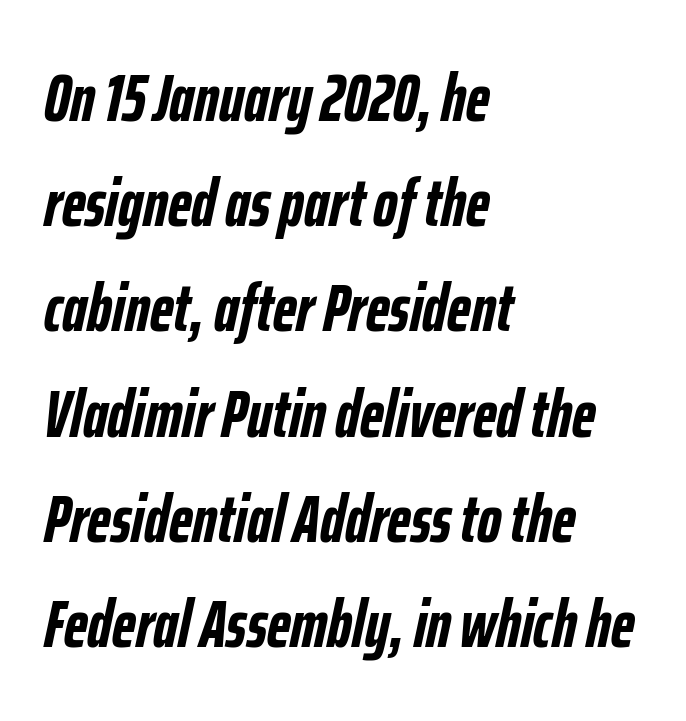
The image shows 67 px semibold, condensed type, italic (leaning right); set left-aligned, normal line spacing (1.57x), normal letter spacing, not underlined; low stroke contrast and a medium x-height.
